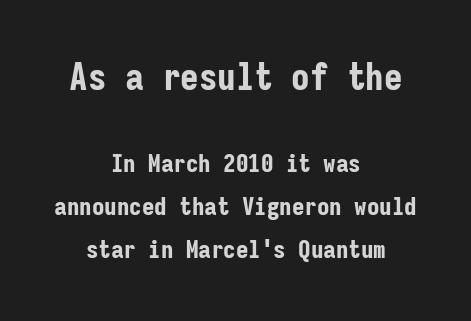
{"serif": "no", "italic": "no", "bold": "yes", "weight": "bold", "width": "condensed", "stroke_contrast": "low", "x_height": "medium", "monospaced": "yes", "underline": "no", "align": "center", "line_spacing_ratio": 1.72, "letter_spacing": "normal", "letter_spacing_em": 0.0, "larger_block": "first", "size_ratio": 1.48, "glyph_px": 37}
